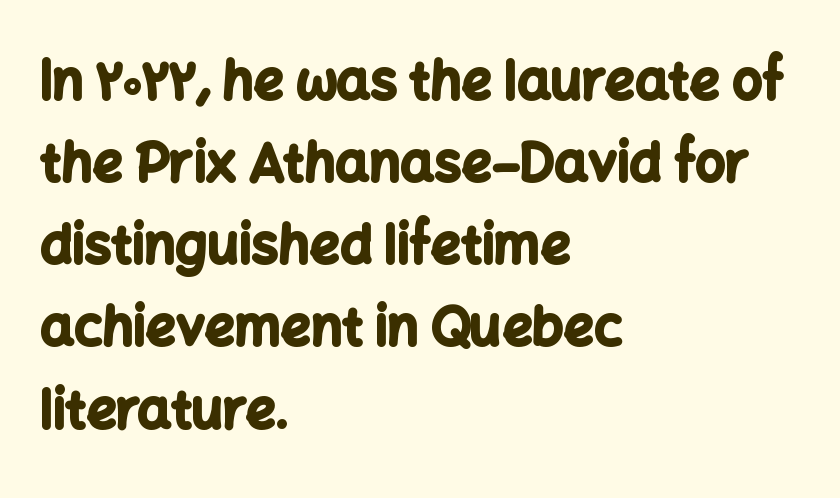
{"serif": "no", "italic": "no", "bold": "yes", "weight": "bold", "width": "normal", "stroke_contrast": "low", "x_height": "medium", "monospaced": "no", "underline": "no", "align": "left", "line_spacing": "normal", "line_spacing_ratio": 1.55, "letter_spacing": "normal", "letter_spacing_em": 0.0, "glyph_px": 53}
